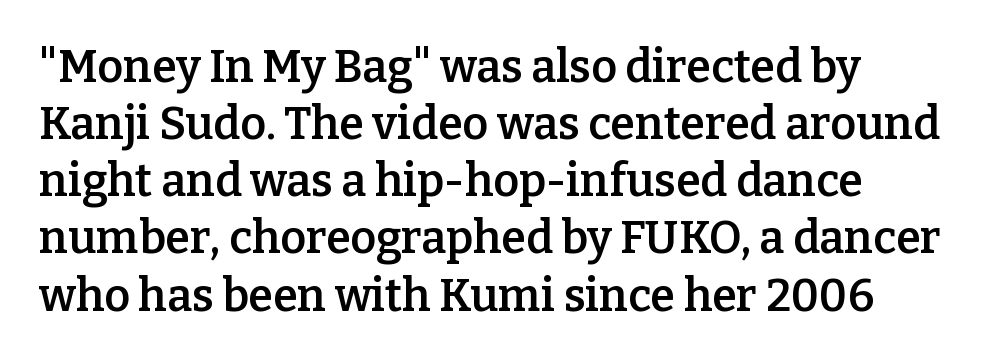
Q: Is the text bold? A: Semi-bold.
Q: Is the text italic (slanted)? A: No, it is upright.
Q: Is the typeface a serif or a sans-serif typeface? A: Serif.
Q: Is the text underlined? A: No.
Q: Is the spacing between letters normal or unusually wide? A: Normal.
Q: Is the spacing between lines tight, normal or loose? A: Normal.
Q: Width (condensed, normal, or wide)? A: Normal.
Q: Stroke contrast? A: Low.
Q: x-height? A: Medium.
Q: Monospaced? A: No.
